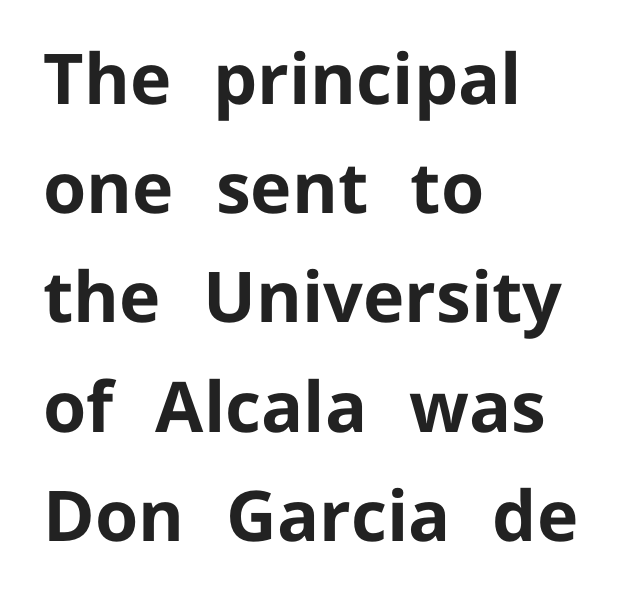
Q: Is the text bold? A: Yes.
Q: Is the text italic (slanted)? A: No, it is upright.
Q: Is the typeface a serif or a sans-serif typeface? A: Sans-serif.
Q: Is the text underlined? A: No.
Q: How is the paragraph aligned? A: Left-aligned.
Q: Is the spacing between letters normal or unusually wide? A: Normal.
Q: Is the spacing between lines tight, normal or loose? A: Normal.
Q: Width (condensed, normal, or wide)? A: Normal.
Q: Stroke contrast? A: Low.
Q: x-height? A: Medium.
Q: Monospaced? A: No.
